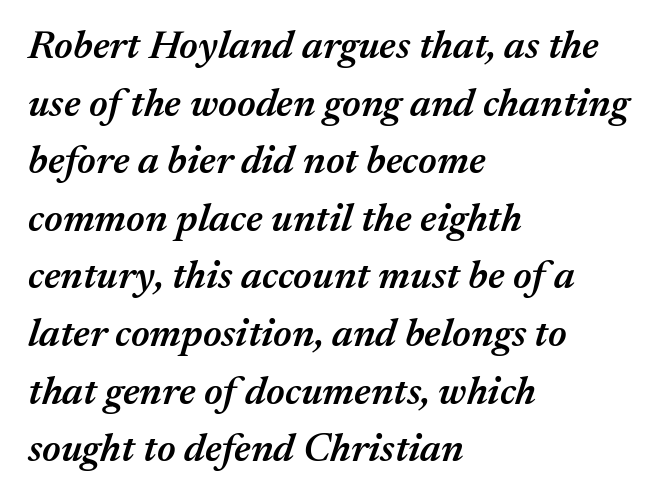
The image shows 40 px semibold type, italic (leaning right); set left-aligned, normal line spacing (1.44x), normal letter spacing, not underlined; medium stroke contrast and a medium x-height.
